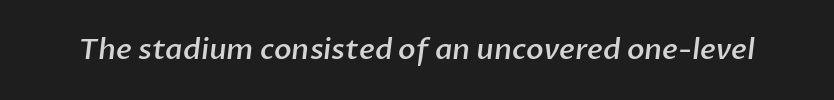
{"serif": "no", "bold": "semi", "weight": "semibold", "width": "normal", "stroke_contrast": "low", "x_height": "medium", "monospaced": "no", "underline": "no", "letter_spacing": "normal", "letter_spacing_em": 0.0, "glyph_px": 29}
